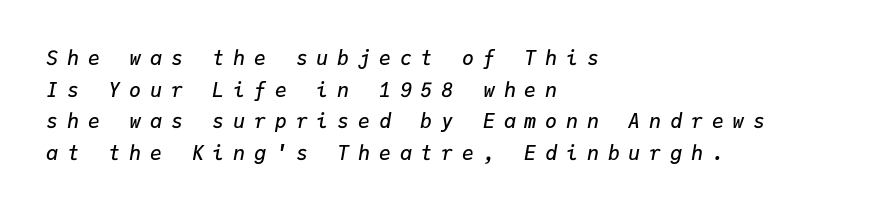
The image shows 20 px text type, italic (leaning right); set left-aligned, normal line spacing (1.58x), unusually wide letter spacing (+0.44 em), not underlined.
